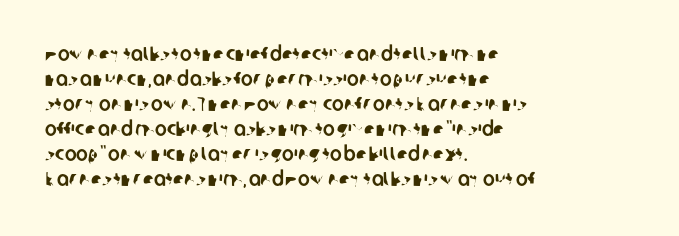
Words float on clear page, feet unadorned. Leftover space on each line is placed entirely after the last word. Short note: letters normally spaced. A normal amount of white space separates one row of letters from the next.
